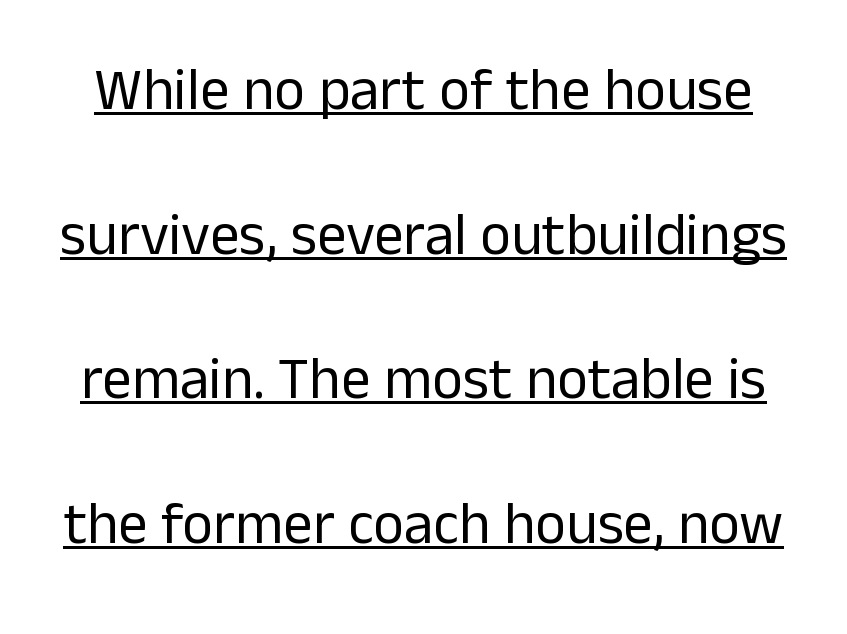
This reads as an unemphasized weight, regular at the heaviest. Posture: vertical. Reading down the column, the eye jumps a long way to each next line. Observe the ordinary spacing: letters are neighbours, not strangers.
